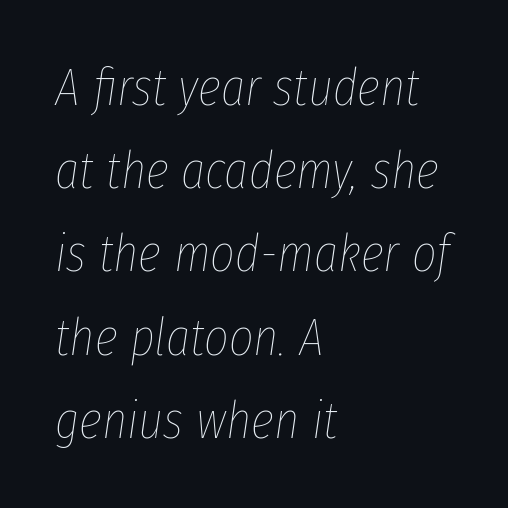
Stems here are at most as thick as an everyday book face. Words appear dense and cohesive because spacing is normal. The lines sit at an ordinary, default distance from one another. Think of a printed novel: that variable character pitch is what you see here. The setting favours the left margin, as ordinary paragraphs usually do. Underline: absent.
